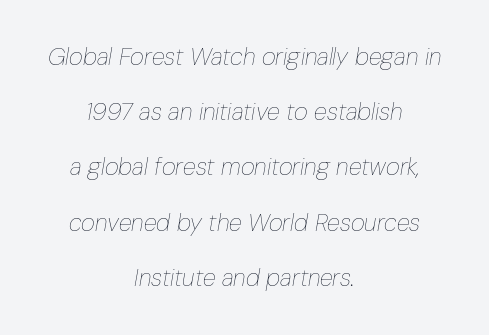
The passage is arranged like a title page — every line centered. Stroke mass is kept to a normal reading level or below. Only glyphs here, with clear space below each row. The axis of the letterforms is tilted away from vertical. Students, note that the glyphs here touch the page at normal intervals. The rendering uses a large line-height, opening up the rows.
